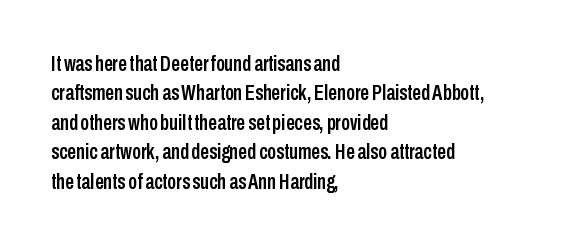
Q: Is the text italic (slanted)? A: No, it is upright.
Q: Is the text underlined? A: No.
Q: How is the paragraph aligned? A: Left-aligned.
Q: Is the spacing between letters normal or unusually wide? A: Normal.
Q: Is the spacing between lines tight, normal or loose? A: Normal.
